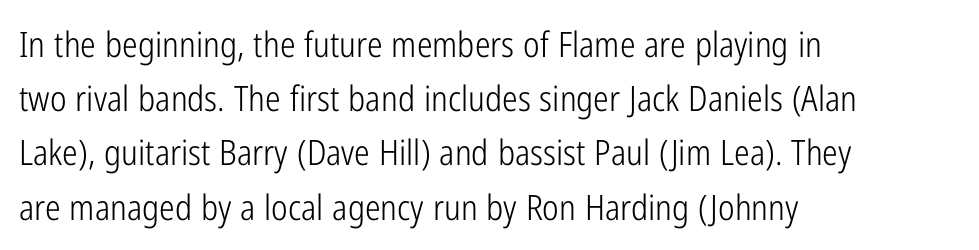
Q: Is the text bold? A: No.
Q: Is the text italic (slanted)? A: No, it is upright.
Q: Is the typeface a serif or a sans-serif typeface? A: Sans-serif.
Q: Is the text underlined? A: No.
Q: How is the paragraph aligned? A: Left-aligned.
Q: Is the spacing between letters normal or unusually wide? A: Normal.
Q: Is the spacing between lines tight, normal or loose? A: Normal.
Q: Width (condensed, normal, or wide)? A: Condensed.
Q: Stroke contrast? A: Low.
Q: x-height? A: Medium.
Q: Monospaced? A: No.
